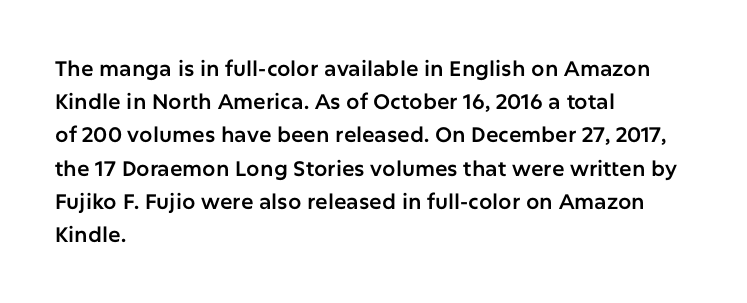
The image shows 21 px text type, upright; set left-aligned, normal line spacing (1.58x), normal letter spacing, not underlined.
